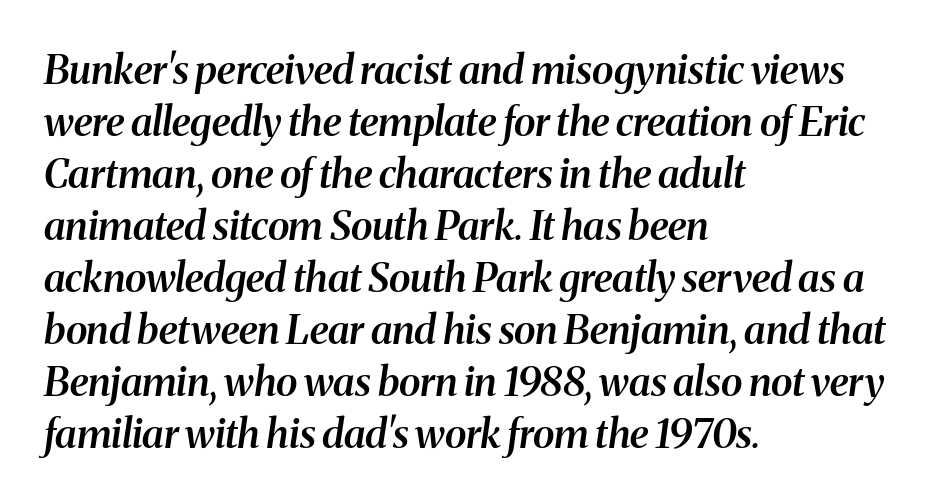
{"serif": "yes", "italic": "yes", "lean": "right", "slant_degrees": 8, "bold": "semi", "weight": "semibold", "width": "normal", "stroke_contrast": "medium", "x_height": "medium", "monospaced": "no", "underline": "no", "align": "left", "line_spacing": "normal", "line_spacing_ratio": 1.3, "letter_spacing": "normal", "letter_spacing_em": 0.0, "glyph_px": 40}
